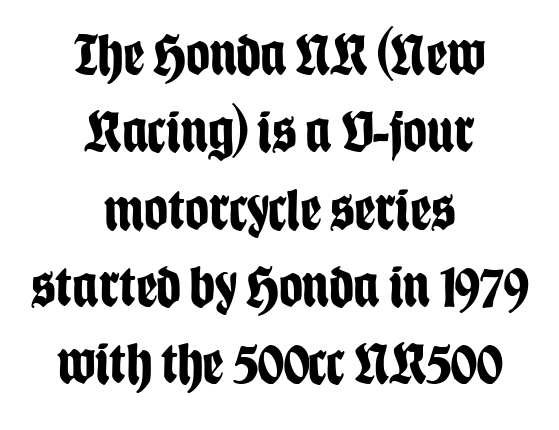
Q: Is the text bold? A: Yes.
Q: Is the text italic (slanted)? A: No, it is upright.
Q: Is the typeface a serif or a sans-serif typeface? A: Sans-serif.
Q: Is the text underlined? A: No.
Q: How is the paragraph aligned? A: Centered.
Q: Is the spacing between letters normal or unusually wide? A: Normal.
Q: Is the spacing between lines tight, normal or loose? A: Normal.
Q: Width (condensed, normal, or wide)? A: Condensed.
Q: Stroke contrast? A: Low.
Q: x-height? A: Large.
Q: Monospaced? A: No.
